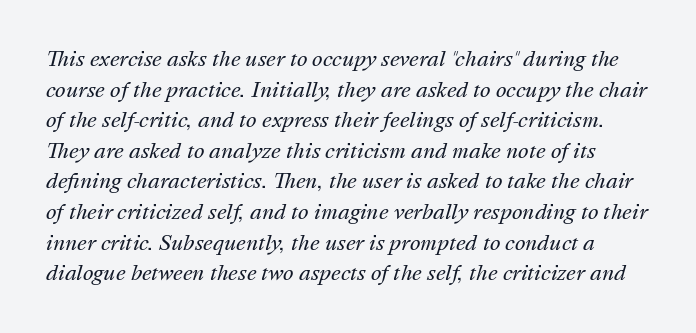
Evenly set lines give the paragraph a standard silhouette. Underline: absent. The type is set solid horizontally, with unmodified tracking. Bold? No — there's no thickening of the strokes.
